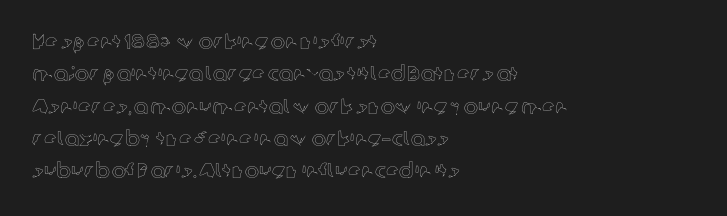
Q: Is the text italic (slanted)? A: No, it is upright.
Q: Is the text underlined? A: No.
Q: How is the paragraph aligned? A: Left-aligned.
Q: Is the spacing between letters normal or unusually wide? A: Normal.
Q: Is the spacing between lines tight, normal or loose? A: Normal.
